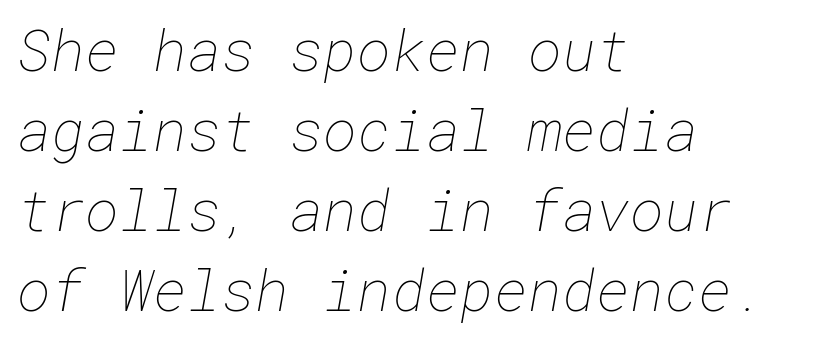
Q: Is the text bold? A: No.
Q: Is the text underlined? A: No.
Q: How is the paragraph aligned? A: Left-aligned.
Q: Is the spacing between letters normal or unusually wide? A: Normal.
Q: Is the spacing between lines tight, normal or loose? A: Normal.
Q: Width (condensed, normal, or wide)? A: Normal.
Q: Stroke contrast? A: Low.
Q: x-height? A: Medium.
